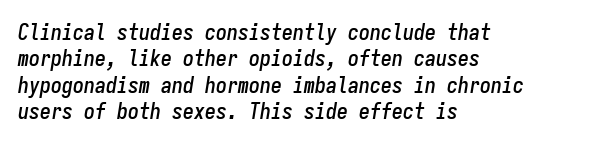
Q: Is the text italic (slanted)? A: Yes, it leans right by about 9 degrees.
Q: Is the text underlined? A: No.
Q: How is the paragraph aligned? A: Left-aligned.
Q: Is the spacing between letters normal or unusually wide? A: Normal.
